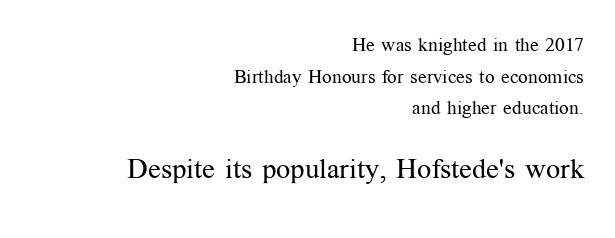
The image shows 28 px regular-weight serif type, upright; set right-aligned, normal line spacing (1.67x), normal letter spacing, not underlined; the second (bottom) block is 1.47x larger; medium stroke contrast and a medium x-height.
